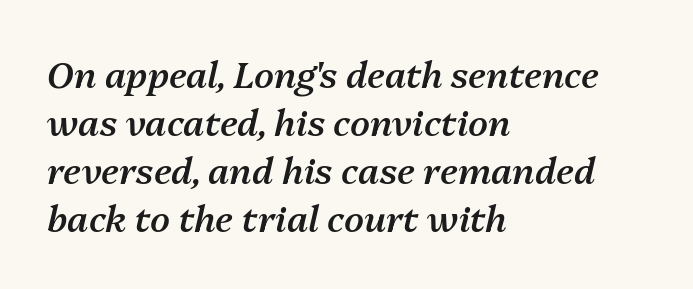
Q: Is the text bold? A: Semi-bold.
Q: Is the text italic (slanted)? A: Yes, it leans right by about 13 degrees.
Q: Is the text underlined? A: No.
Q: How is the paragraph aligned? A: Left-aligned.
Q: Is the spacing between letters normal or unusually wide? A: Normal.
Q: Is the spacing between lines tight, normal or loose? A: Normal.
Q: Width (condensed, normal, or wide)? A: Normal.
Q: Stroke contrast? A: Medium.
Q: x-height? A: Medium.
Q: Monospaced? A: No.
